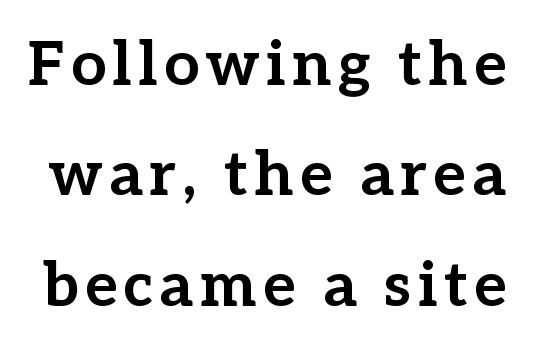
{"serif": "yes", "italic": "no", "bold": "yes", "weight": "bold", "width": "normal", "stroke_contrast": "low", "x_height": "medium", "monospaced": "no", "underline": "no", "line_spacing_ratio": 1.78, "glyph_px": 62}
